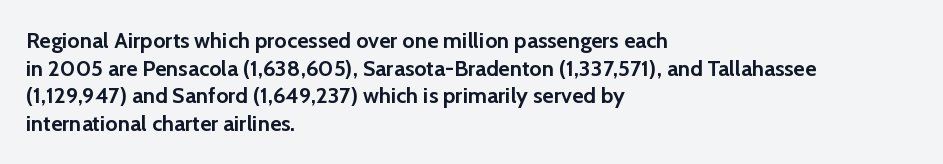
These words are printed bold, with thick strokes throughout. The string is rendered with underlining switched off. What's the leading like? Ordinary, nothing unusual. Tracking value appears to be zero — textbook default spacing. This rendering uses left alignment, leaving the right contour irregular. Every stem runs plumb, perpendicular to the baseline.
